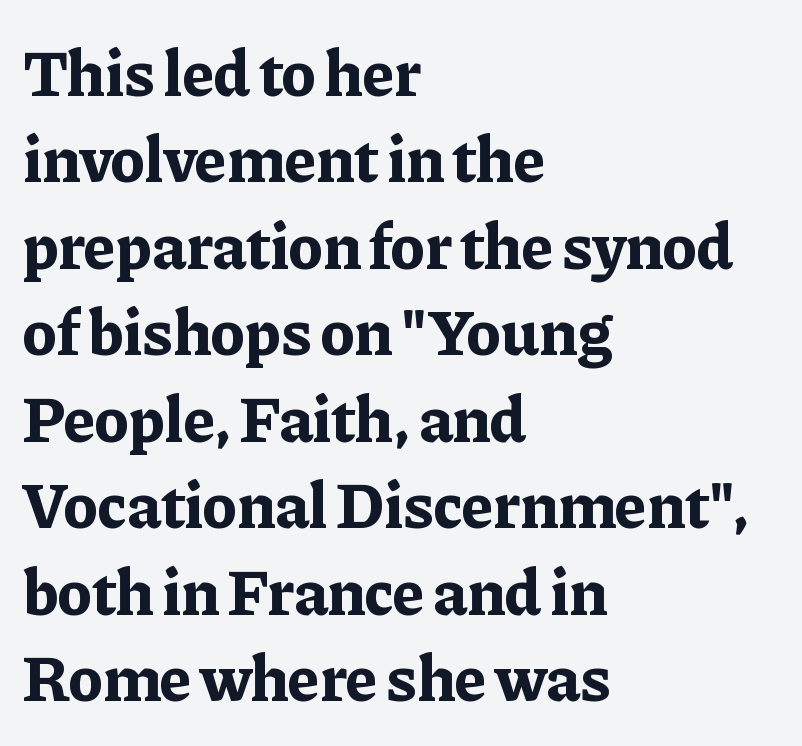
A full-strength bold gives these letters their thick strokes. Proportional: the letters do not fall into vertical columns. Notice how the stems are strictly vertical — no italics here. Notice how descenders clear the ascenders below comfortably — that's standard leading.
